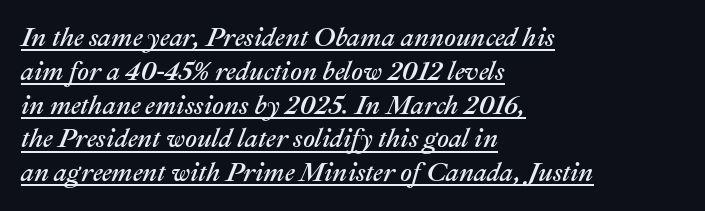
The image shows 26 px text type, italic (leaning right); set left-aligned, normal line spacing (1.3x), normal letter spacing, underlined.
